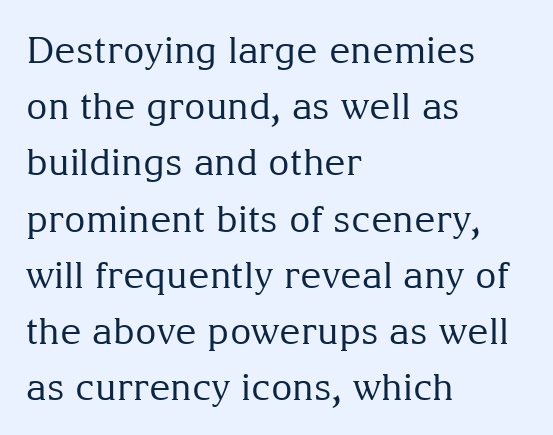
The image shows 37 px regular-weight serif type, upright; set left-aligned, normal line spacing (1.52x), normal letter spacing, not underlined; medium stroke contrast and a medium x-height.
